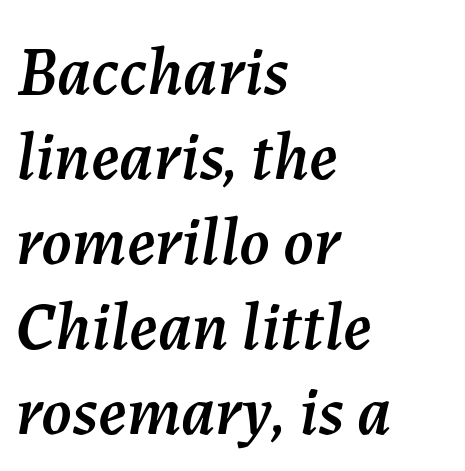
The letters advance in unequal steps, a hallmark of proportional type. This block has exactly the height ordinary leading produces. There is no visible air inserted between adjacent glyphs. There's an unmistakable incline to the writing here.
